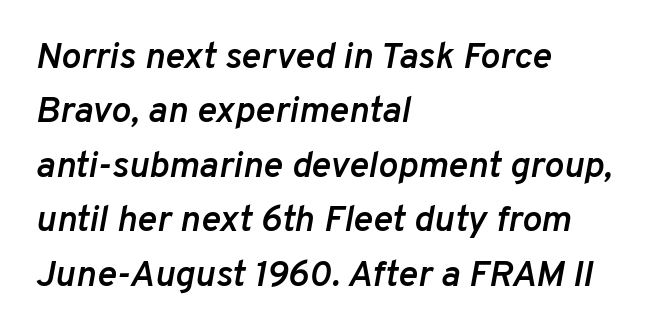
Q: Is the text bold? A: Semi-bold.
Q: Is the text italic (slanted)? A: Yes, it leans right by about 10 degrees.
Q: Is the text underlined? A: No.
Q: How is the paragraph aligned? A: Left-aligned.
Q: Is the spacing between letters normal or unusually wide? A: Normal.
Q: Is the spacing between lines tight, normal or loose? A: Normal.
Q: Width (condensed, normal, or wide)? A: Normal.
Q: Stroke contrast? A: Low.
Q: x-height? A: Medium.
Q: Monospaced? A: No.
